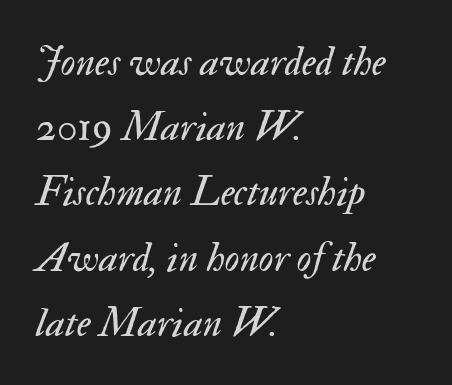
{"italic": "yes", "lean": "right", "slant_degrees": 17, "bold": "no", "weight": "regular", "width": "normal", "stroke_contrast": "medium", "x_height": "small", "monospaced": "no", "underline": "no", "align": "left", "line_spacing": "normal", "line_spacing_ratio": 1.59, "letter_spacing": "normal", "letter_spacing_em": 0.0, "glyph_px": 41}
